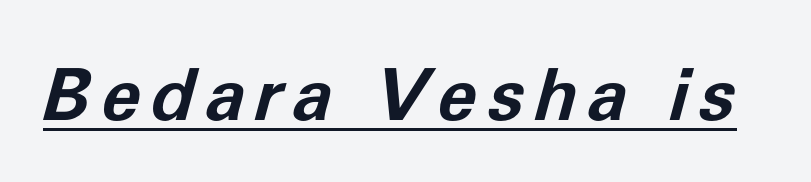
Looking at the ascenders, they clearly lean. In terms of weight, the rendering is a true, heavy bold. Looks like someone drew a line under every word here. A typesetter would call this proportional, since set widths differ per character.
